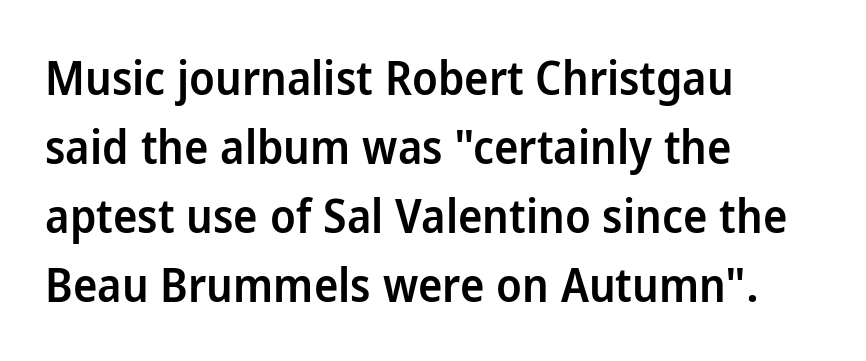
{"serif": "no", "italic": "no", "bold": "semi", "weight": "semibold", "width": "normal", "stroke_contrast": "low", "x_height": "medium", "monospaced": "no", "underline": "no", "align": "left", "line_spacing": "normal", "line_spacing_ratio": 1.5, "letter_spacing": "normal", "letter_spacing_em": 0.0, "glyph_px": 46}
